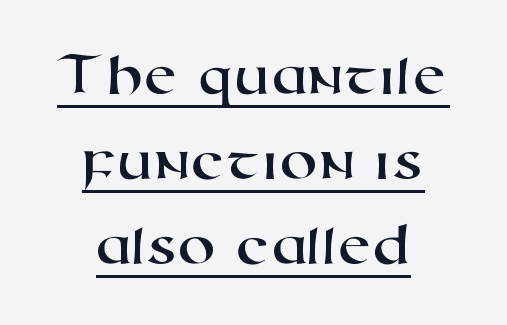
{"serif": "no", "width": "wide", "stroke_contrast": "high", "x_height": "medium", "monospaced": "no", "underline": "yes", "align": "center", "line_spacing": "normal", "line_spacing_ratio": 1.39, "letter_spacing": "normal", "letter_spacing_em": 0.0, "glyph_px": 61}
